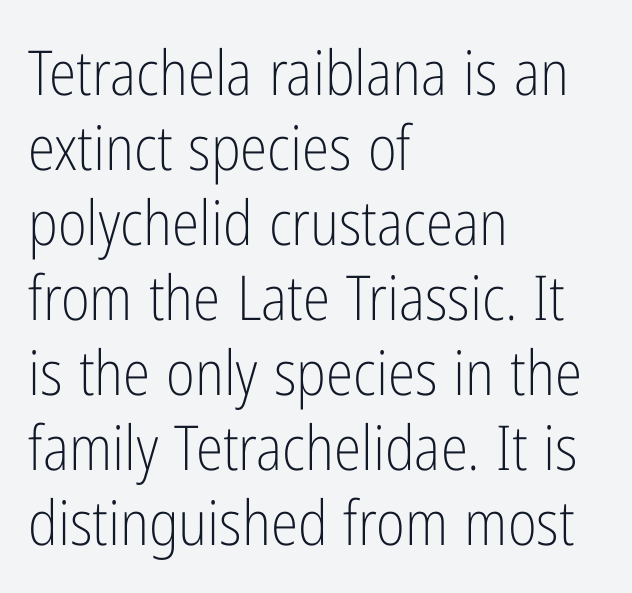
The weight would be labelled regular, book, light, or lighter still. Does the copy run flush right? No — it runs flush left. Does extra space separate the letters? No, they use regular spacing. Only glyphs here, with clear space below each row. Note the varied advance widths — an 'i' is clearly narrower than an 'm'.
